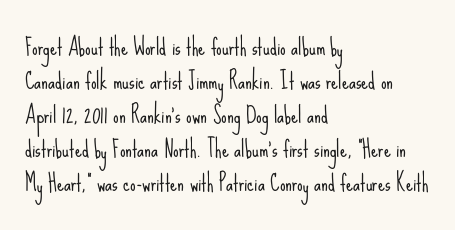
These lines stack with their left ends in a neat column. Any mark beneath the type? The region is blank. Short note: letters normally spaced. The type sits square on the baseline with zero lean.
